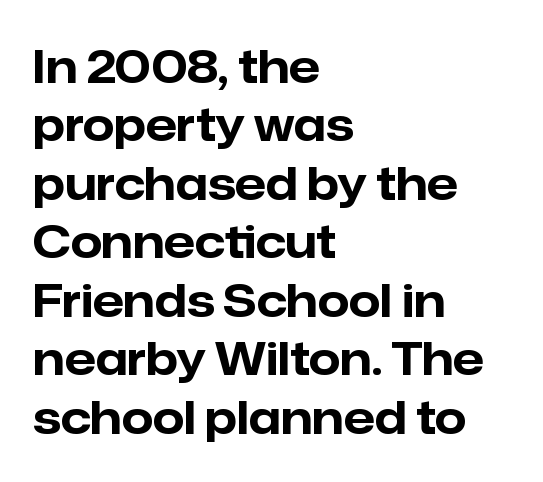
{"serif": "no", "italic": "no", "bold": "yes", "weight": "bold", "width": "normal", "stroke_contrast": "low", "x_height": "medium", "monospaced": "no", "underline": "no", "align": "left", "line_spacing": "normal", "line_spacing_ratio": 1.3, "letter_spacing": "normal", "letter_spacing_em": 0.0, "glyph_px": 45}
